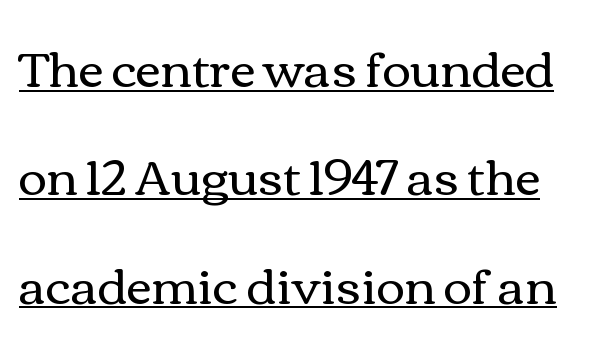
Glance below the letters and you will spot a drawn line. Quick note: interline space is abundant. Note the varied advance widths — an 'i' is clearly narrower than an 'm'. The typesetting does not lean heavy: it is not bold. Tracking value appears to be zero — textbook default spacing.
